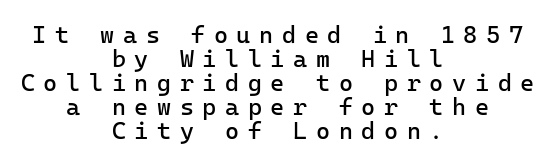
{"italic": "no", "bold": "no", "underline": "no", "align": "center", "line_spacing": "tight", "line_spacing_ratio": 1.0, "letter_spacing": "wide", "letter_spacing_em": 0.36, "glyph_px": 24}
